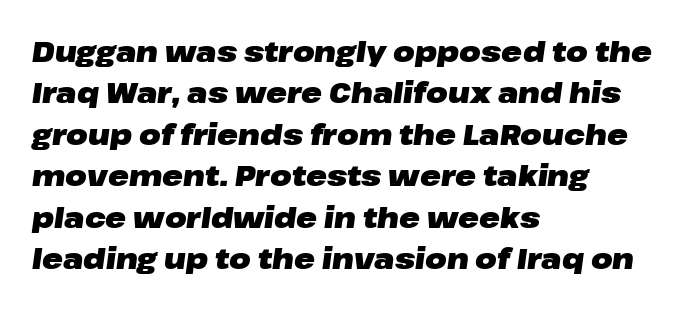
The image shows 28 px heavy, wide type, italic (leaning right); set left-aligned, normal line spacing (1.48x), normal letter spacing, not underlined; low stroke contrast and a medium x-height.
